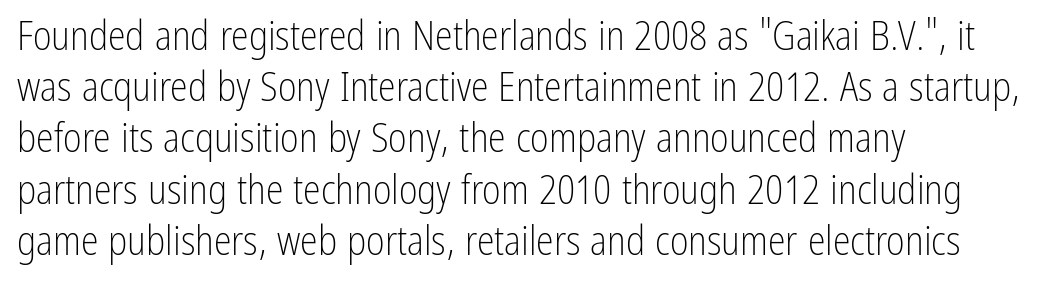
Q: Is the text bold? A: No.
Q: Is the text italic (slanted)? A: No, it is upright.
Q: Is the typeface a serif or a sans-serif typeface? A: Sans-serif.
Q: Is the text underlined? A: No.
Q: How is the paragraph aligned? A: Left-aligned.
Q: Is the spacing between letters normal or unusually wide? A: Normal.
Q: Is the spacing between lines tight, normal or loose? A: Normal.
Q: Width (condensed, normal, or wide)? A: Condensed.
Q: Stroke contrast? A: Low.
Q: x-height? A: Medium.
Q: Monospaced? A: No.
